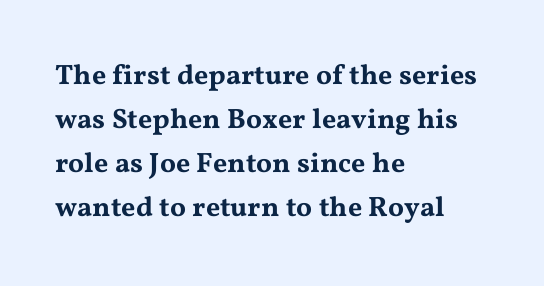
{"serif": "yes", "italic": "no", "width": "wide", "stroke_contrast": "medium", "x_height": "medium", "monospaced": "no", "underline": "no", "align": "left", "line_spacing": "normal", "line_spacing_ratio": 1.57, "letter_spacing": "normal", "letter_spacing_em": 0.0, "glyph_px": 28}
